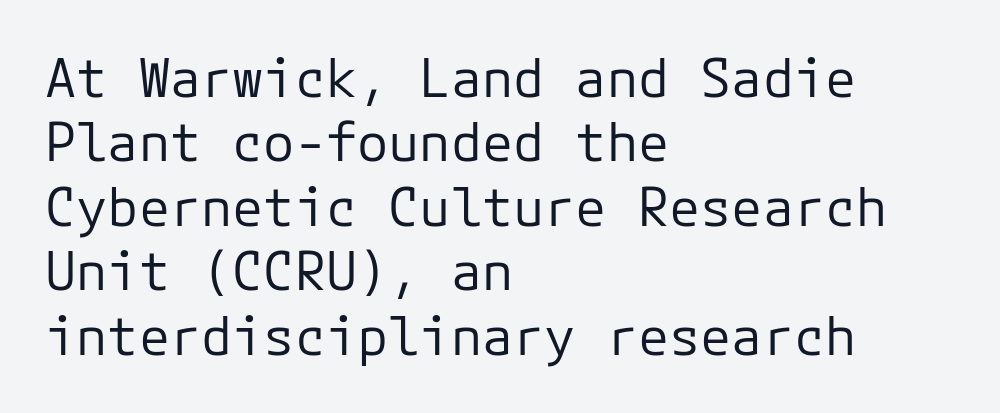
The passage shown has conventional tracking throughout. Upright lettering throughout. Monospaced: the letters line up in strict vertical columns. This reads as an unemphasized weight, regular at the heaviest. Check where the strokes stop: nothing finishes them off — pure sans.
